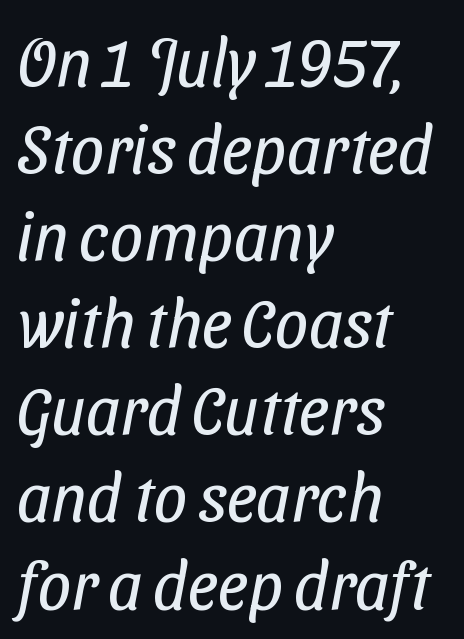
The image shows 67 px regular-weight, condensed sans-serif type; set left-aligned, normal line spacing (1.3x), normal letter spacing, not underlined; low stroke contrast and a medium x-height.
